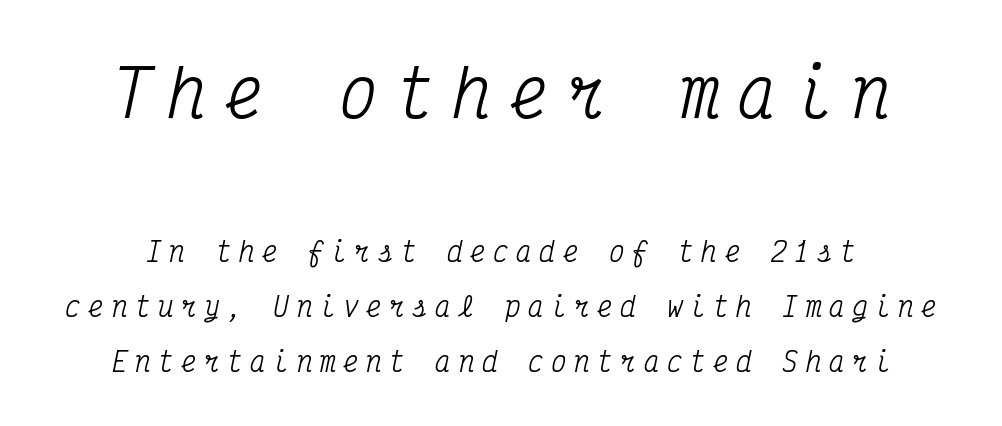
Q: Is the text italic (slanted)? A: Yes, it leans right by about 12 degrees.
Q: Is the typeface a serif or a sans-serif typeface? A: Serif.
Q: Is the text underlined? A: No.
Q: Is the spacing between letters normal or unusually wide? A: Unusually wide.
Q: Is the spacing between lines tight, normal or loose? A: Loose.
Q: Which block of text is set in a larger size, the first (top) or the second (bottom)? A: The first (top) one.
Q: Width (condensed, normal, or wide)? A: Condensed.
Q: Stroke contrast? A: Medium.
Q: x-height? A: Medium.
Q: Monospaced? A: Yes.
